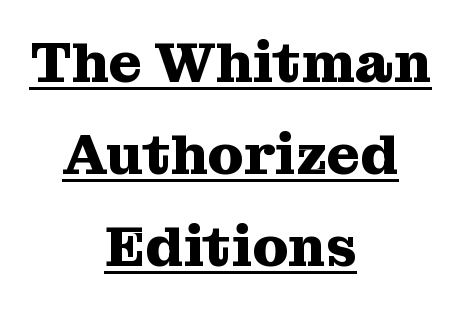
{"serif": "yes", "italic": "no", "bold": "yes", "weight": "heavy", "width": "normal", "stroke_contrast": "medium", "x_height": "medium", "monospaced": "no", "underline": "yes", "align": "center", "line_spacing": "normal", "line_spacing_ratio": 1.61, "letter_spacing": "normal", "letter_spacing_em": 0.0, "glyph_px": 57}
